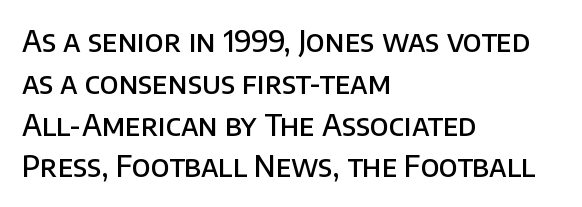
{"serif": "no", "italic": "no", "bold": "semi", "weight": "semibold", "width": "normal", "stroke_contrast": "low", "x_height": "large", "monospaced": "no", "underline": "no", "align": "left", "line_spacing": "normal", "line_spacing_ratio": 1.44, "letter_spacing": "normal", "letter_spacing_em": 0.0, "glyph_px": 29}
